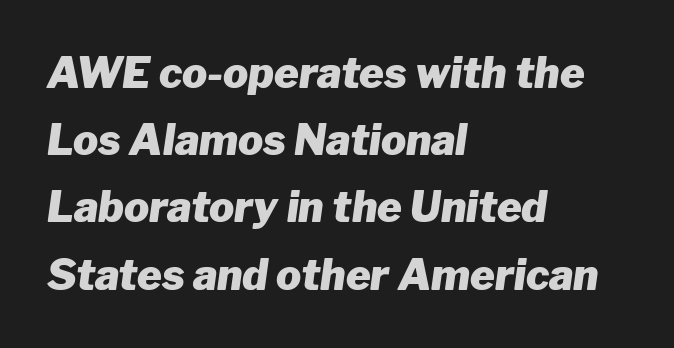
Q: Is the text bold? A: Yes.
Q: Is the text italic (slanted)? A: Yes, it leans right by about 8 degrees.
Q: Is the text underlined? A: No.
Q: How is the paragraph aligned? A: Left-aligned.
Q: Is the spacing between letters normal or unusually wide? A: Normal.
Q: Is the spacing between lines tight, normal or loose? A: Normal.
Q: Width (condensed, normal, or wide)? A: Normal.
Q: Stroke contrast? A: Low.
Q: x-height? A: Medium.
Q: Monospaced? A: No.
